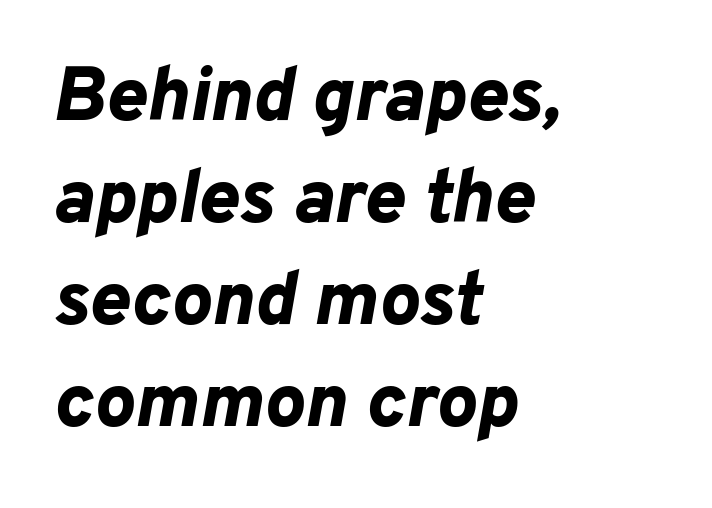
Bare-footed words on every line. In terms of letterspacing, this is plain default setting. Evenly set lines give the paragraph a standard silhouette. This is oblique type, the kind used for emphasis or titles. Varying glyph widths throughout — classic text-font behaviour. These lines stack with their left ends in a neat column.
